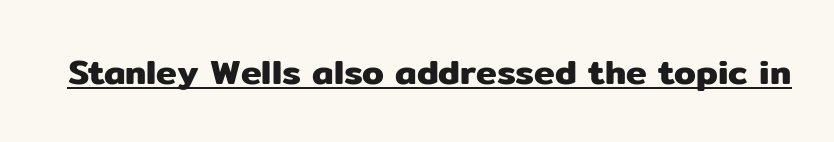
Q: Is the text italic (slanted)? A: No, it is upright.
Q: Is the typeface a serif or a sans-serif typeface? A: Sans-serif.
Q: Is the text underlined? A: Yes.
Q: Is the spacing between letters normal or unusually wide? A: Normal.
Q: Width (condensed, normal, or wide)? A: Normal.
Q: Stroke contrast? A: Low.
Q: x-height? A: Medium.
Q: Monospaced? A: No.
